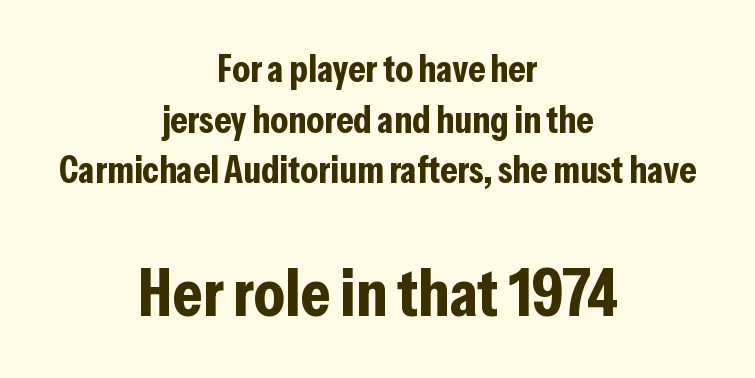
The composition opens small and finishes big. Rule under the text: the space is simply empty. The face used here is a sans, in the tradition of grotesques and geometrics. Here the designer chose a conventional face with non-uniform glyph widths.
